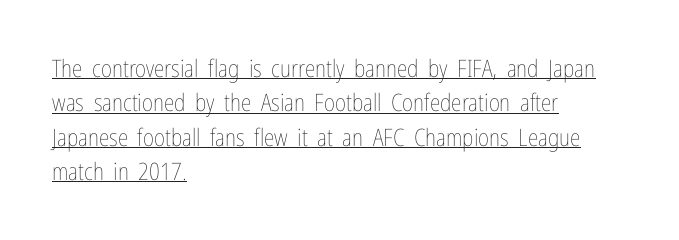
Q: Is the text bold? A: No.
Q: Is the text italic (slanted)? A: No, it is upright.
Q: Is the text underlined? A: Yes.
Q: How is the paragraph aligned? A: Left-aligned.
Q: Is the spacing between letters normal or unusually wide? A: Normal.
Q: Is the spacing between lines tight, normal or loose? A: Normal.
